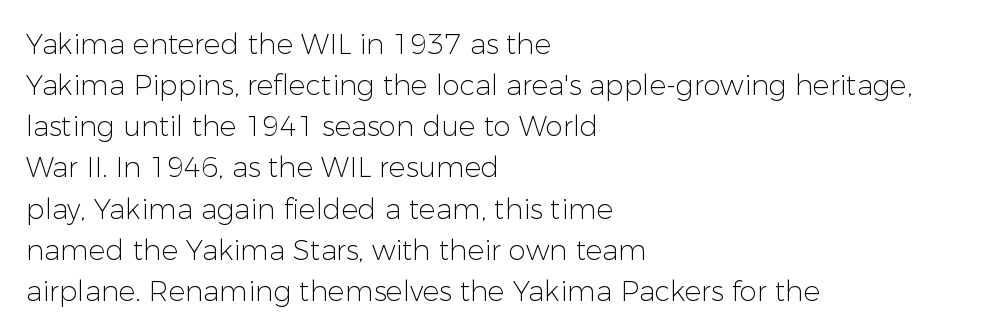
Q: Is the text bold? A: No.
Q: Is the text italic (slanted)? A: No, it is upright.
Q: Is the typeface a serif or a sans-serif typeface? A: Sans-serif.
Q: Is the text underlined? A: No.
Q: How is the paragraph aligned? A: Left-aligned.
Q: Is the spacing between letters normal or unusually wide? A: Normal.
Q: Is the spacing between lines tight, normal or loose? A: Normal.
Q: Width (condensed, normal, or wide)? A: Normal.
Q: Stroke contrast? A: Low.
Q: x-height? A: Medium.
Q: Monospaced? A: No.
